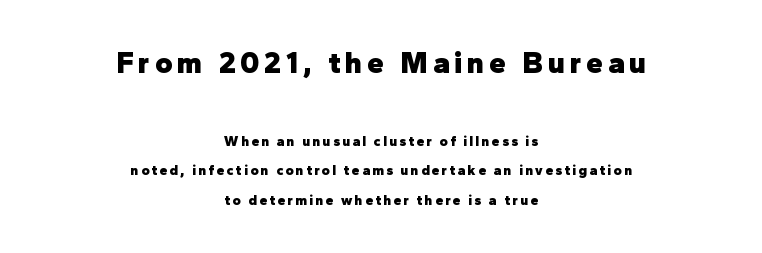
The image shows 30 px heavy sans-serif type, upright; set centered, loose line spacing (2.12x), not underlined; the first (top) block is 2.14x larger; low stroke contrast and a medium x-height.
